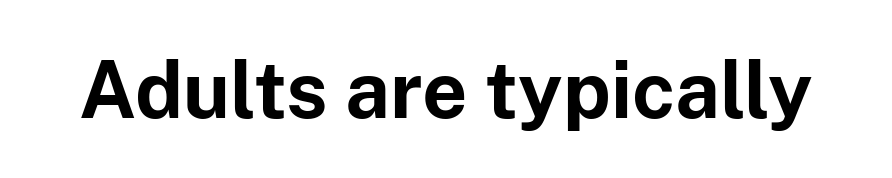
{"serif": "no", "italic": "no", "bold": "yes", "weight": "bold", "width": "normal", "stroke_contrast": "low", "x_height": "medium", "monospaced": "no", "underline": "no", "letter_spacing": "normal", "letter_spacing_em": 0.0, "glyph_px": 79}
